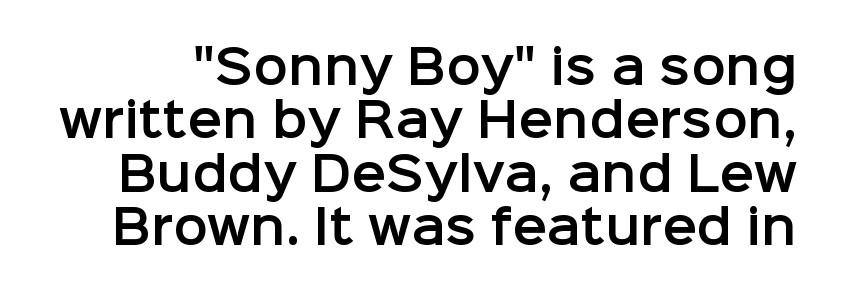
The area under the type is left untouched. The letters advance in unequal steps, a hallmark of proportional type. Quick note: not italic, upright. Short note: letters normally spaced. Nope, no serifs anywhere on these letters.
